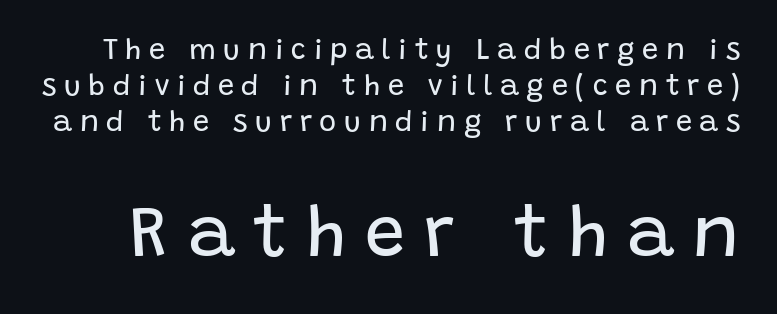
The area under the type is left untouched. Spacing verdict: proportional, widths tailored to each character. The typeface chosen for these lines omits serifs. Compared with typical body copy, the letter spacing here is much looser. Whoever set this chose a conventional vertical rhythm. The emphasis by scale lands on block number two, below.
